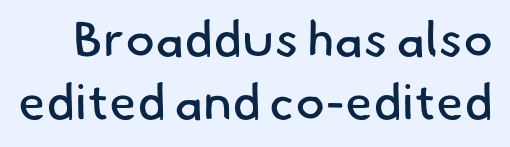
{"serif": "no", "bold": "no", "weight": "regular", "width": "normal", "stroke_contrast": "low", "x_height": "small", "monospaced": "no", "underline": "no", "line_spacing": "normal", "line_spacing_ratio": 1.26, "letter_spacing": "normal", "letter_spacing_em": 0.0, "glyph_px": 50}
